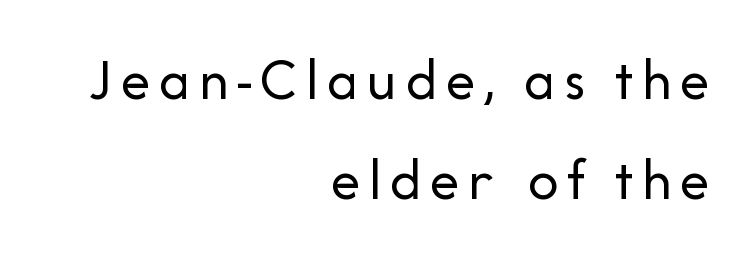
Q: Is the text bold? A: No.
Q: Is the text italic (slanted)? A: No, it is upright.
Q: Is the typeface a serif or a sans-serif typeface? A: Sans-serif.
Q: Is the text underlined? A: No.
Q: How is the paragraph aligned? A: Right-aligned.
Q: Is the spacing between lines tight, normal or loose? A: Normal.
Q: Width (condensed, normal, or wide)? A: Normal.
Q: Stroke contrast? A: Low.
Q: x-height? A: Medium.
Q: Monospaced? A: No.
